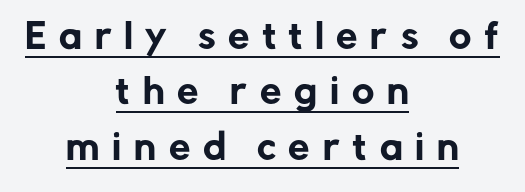
The paragraph has two soft edges and a firm central axis. Tracking here is generous; glyphs stand well apart from one another. Character widths vary here, with narrow letters taking less room than wide ones. Decoration check: the copy is underlined. Unlike italic type, these characters show no tilt at all. Check where the strokes stop: nothing finishes them off — pure sans.
